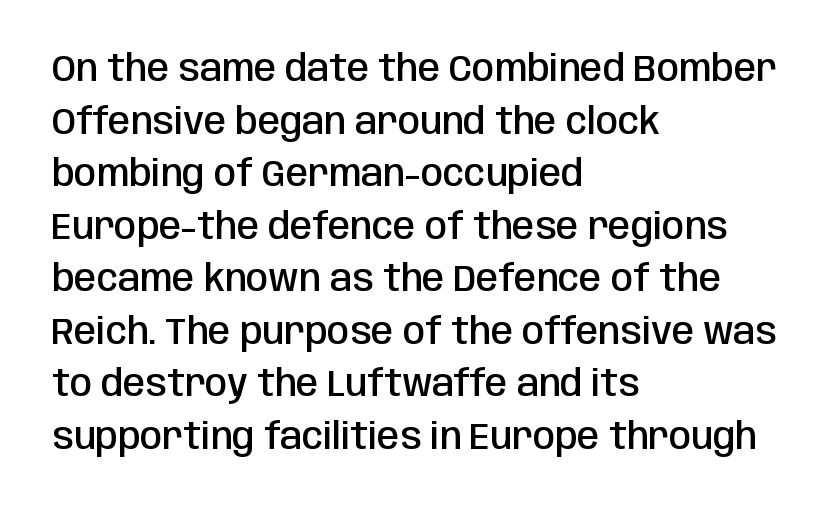
{"serif": "no", "italic": "no", "bold": "semi", "weight": "semibold", "width": "condensed", "stroke_contrast": "low", "x_height": "large", "monospaced": "no", "underline": "no", "align": "left", "line_spacing": "normal", "line_spacing_ratio": 1.46, "letter_spacing": "normal", "letter_spacing_em": 0.0, "glyph_px": 36}
